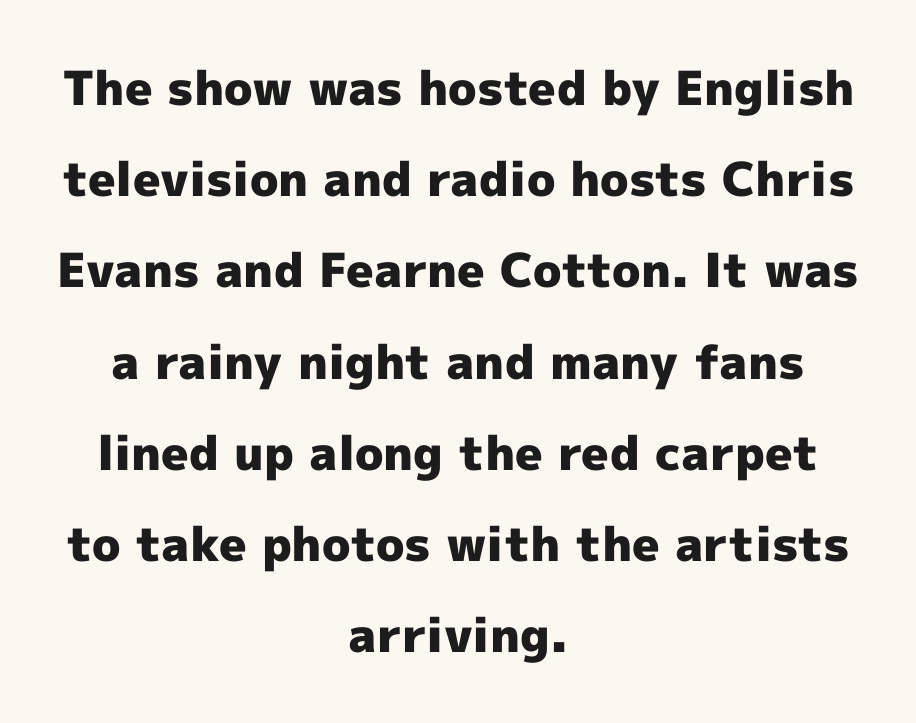
The image shows 47 px heavy sans-serif type, upright; set centered, loose line spacing (1.94x), normal letter spacing, not underlined; a medium x-height.
